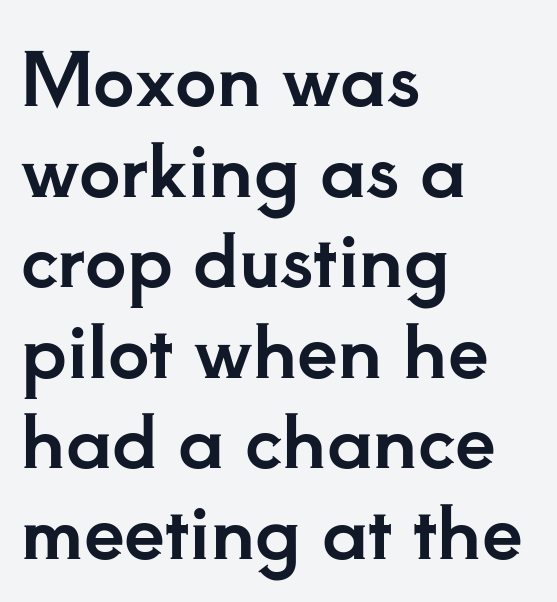
Q: Is the text italic (slanted)? A: No, it is upright.
Q: Is the typeface a serif or a sans-serif typeface? A: Serif.
Q: Is the text underlined? A: No.
Q: How is the paragraph aligned? A: Left-aligned.
Q: Is the spacing between letters normal or unusually wide? A: Normal.
Q: Width (condensed, normal, or wide)? A: Normal.
Q: Stroke contrast? A: Low.
Q: x-height? A: Small.
Q: Monospaced? A: No.
